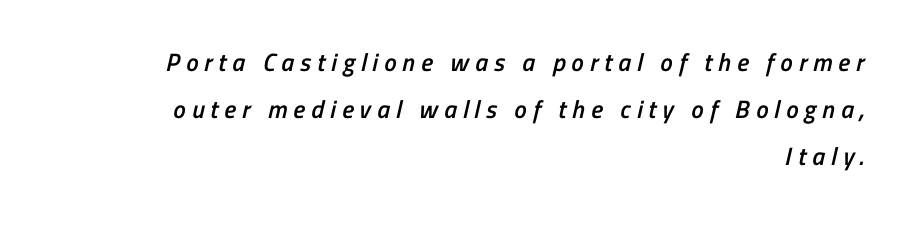
The image shows 25 px text type; set right-aligned, line spacing 1.89x, unusually wide letter spacing (+0.24 em), not underlined.
